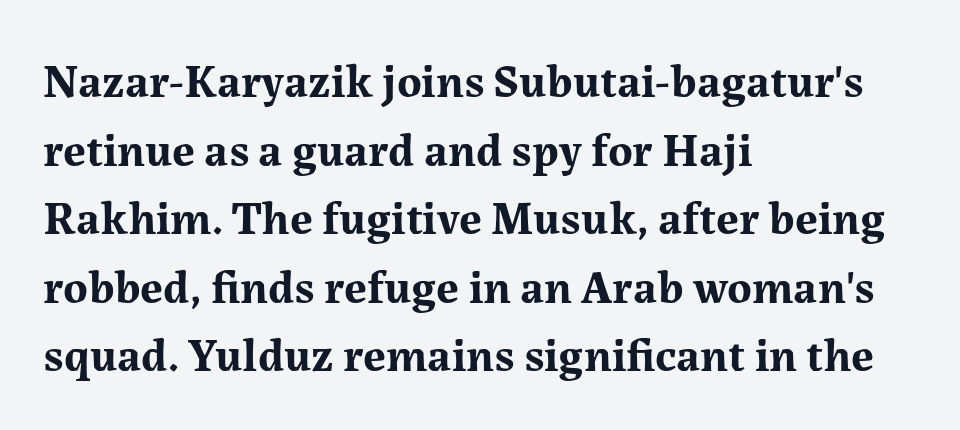
The image shows 47 px bold serif type, upright; set left-aligned, normal line spacing (1.46x), normal letter spacing, not underlined; medium stroke contrast and a medium x-height.
